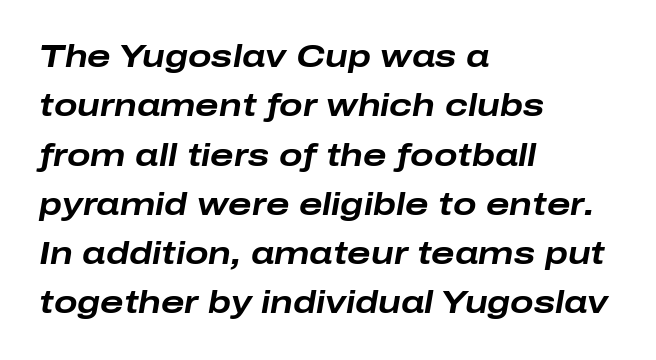
The line-height multiplier appears to be the usual default. A clean baseline with only descenders dipping below it. As a designer I'd log this as weight 700, bold. The horizontal fit of the characters is conventional and even. Note the varied advance widths — an 'i' is clearly narrower than an 'm'.
